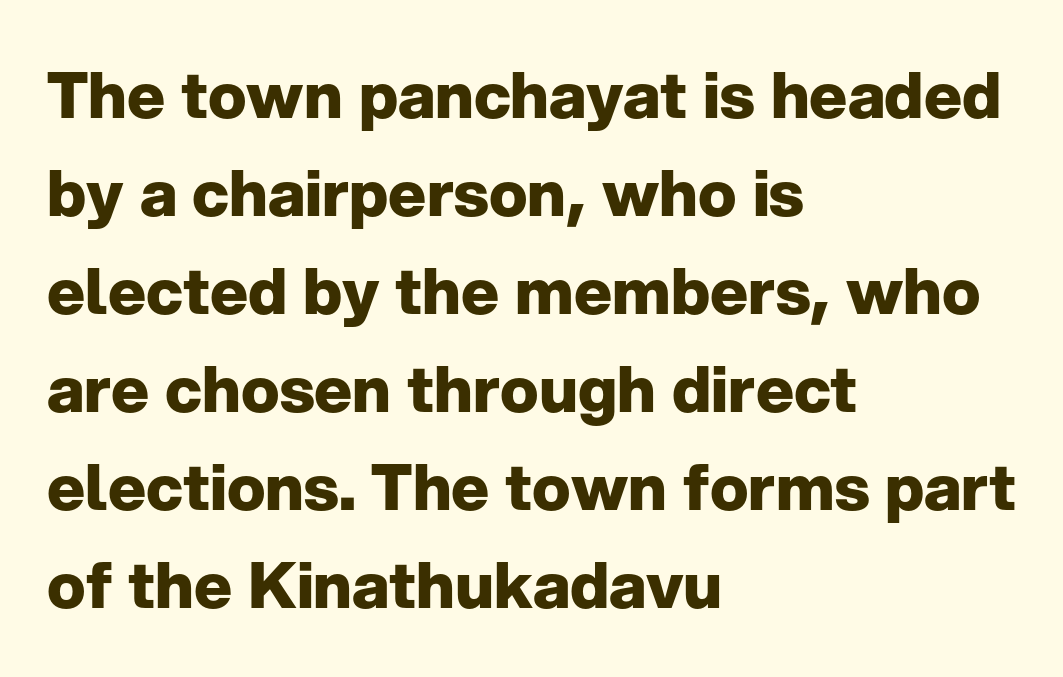
Q: Is the text bold? A: Yes.
Q: Is the text italic (slanted)? A: No, it is upright.
Q: Is the typeface a serif or a sans-serif typeface? A: Sans-serif.
Q: Is the text underlined? A: No.
Q: How is the paragraph aligned? A: Left-aligned.
Q: Is the spacing between letters normal or unusually wide? A: Normal.
Q: Is the spacing between lines tight, normal or loose? A: Normal.
Q: Width (condensed, normal, or wide)? A: Normal.
Q: Stroke contrast? A: Low.
Q: x-height? A: Medium.
Q: Monospaced? A: No.
